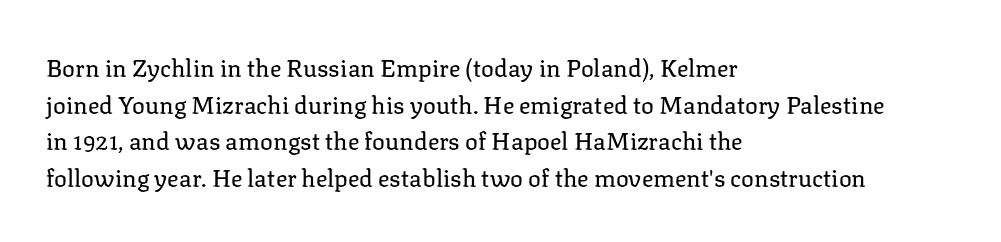
Q: Is the text bold? A: No.
Q: Is the text italic (slanted)? A: No, it is upright.
Q: Is the text underlined? A: No.
Q: How is the paragraph aligned? A: Left-aligned.
Q: Is the spacing between letters normal or unusually wide? A: Normal.
Q: Is the spacing between lines tight, normal or loose? A: Normal.
